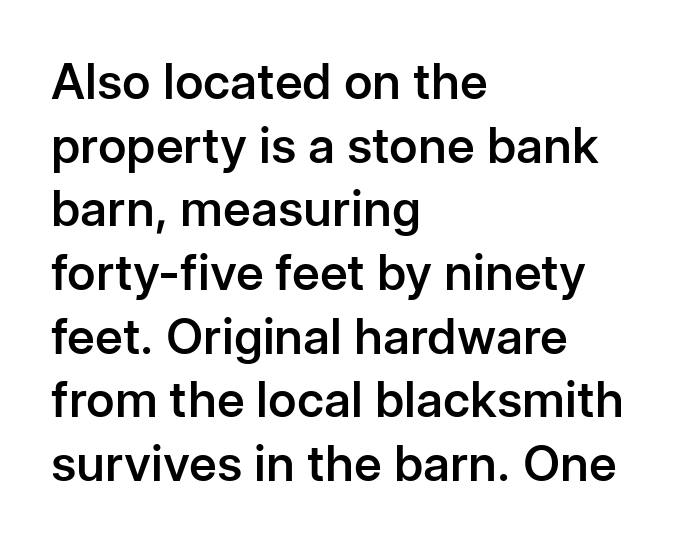
{"serif": "no", "italic": "no", "bold": "semi", "weight": "semibold", "width": "normal", "stroke_contrast": "low", "x_height": "medium", "monospaced": "no", "underline": "no", "align": "left", "line_spacing": "normal", "line_spacing_ratio": 1.3, "letter_spacing": "normal", "letter_spacing_em": 0.0, "glyph_px": 49}
